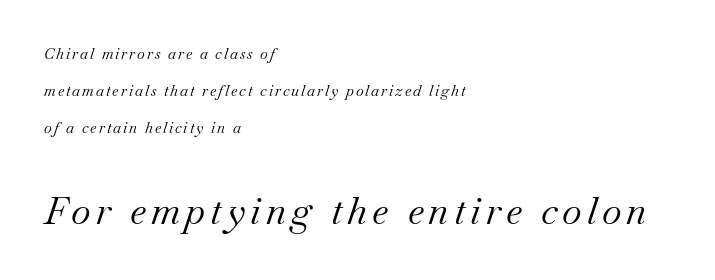
Compared with a typical body face, this is equally light or lighter still. Are there feet on the stems? There are — it's a serif. The glyphs are unaccompanied by any horizontal stroke below them. Alignment: flush left.
